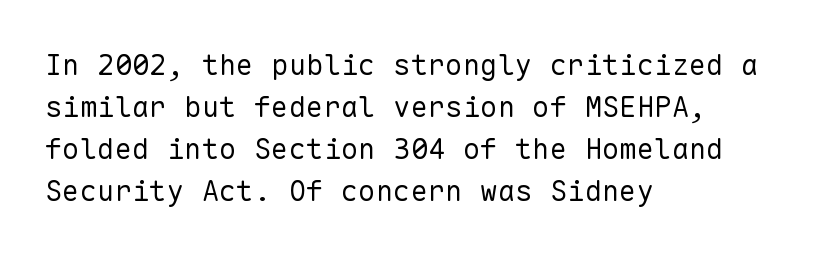
Q: Is the text bold? A: No.
Q: Is the text italic (slanted)? A: No, it is upright.
Q: Is the typeface a serif or a sans-serif typeface? A: Sans-serif.
Q: Is the text underlined? A: No.
Q: How is the paragraph aligned? A: Left-aligned.
Q: Is the spacing between letters normal or unusually wide? A: Normal.
Q: Is the spacing between lines tight, normal or loose? A: Normal.
Q: Width (condensed, normal, or wide)? A: Normal.
Q: Stroke contrast? A: Low.
Q: x-height? A: Medium.
Q: Monospaced? A: Yes.
